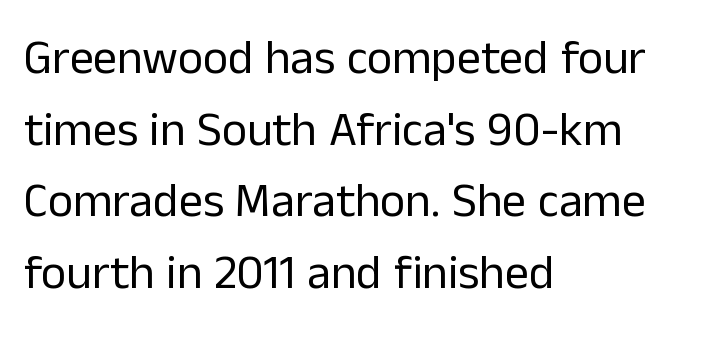
Q: Is the text bold? A: No.
Q: Is the text italic (slanted)? A: No, it is upright.
Q: Is the typeface a serif or a sans-serif typeface? A: Sans-serif.
Q: Is the text underlined? A: No.
Q: How is the paragraph aligned? A: Left-aligned.
Q: Is the spacing between letters normal or unusually wide? A: Normal.
Q: Is the spacing between lines tight, normal or loose? A: Normal.
Q: Width (condensed, normal, or wide)? A: Normal.
Q: Stroke contrast? A: Low.
Q: x-height? A: Medium.
Q: Monospaced? A: No.
